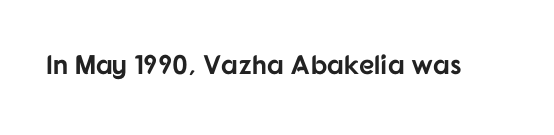
Q: Is the text bold? A: Yes.
Q: Is the text italic (slanted)? A: No, it is upright.
Q: Is the text underlined? A: No.
Q: Is the spacing between letters normal or unusually wide? A: Normal.
